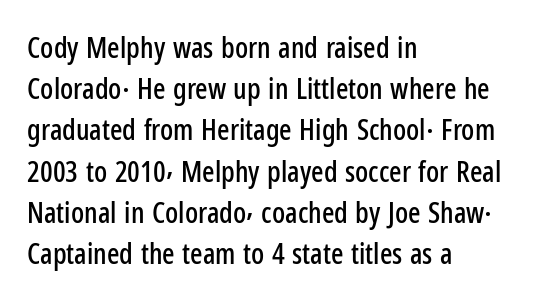
{"serif": "no", "italic": "no", "width": "condensed", "stroke_contrast": "low", "x_height": "medium", "monospaced": "no", "underline": "no", "align": "left", "line_spacing": "normal", "line_spacing_ratio": 1.42, "letter_spacing": "normal", "letter_spacing_em": 0.0, "glyph_px": 29}
